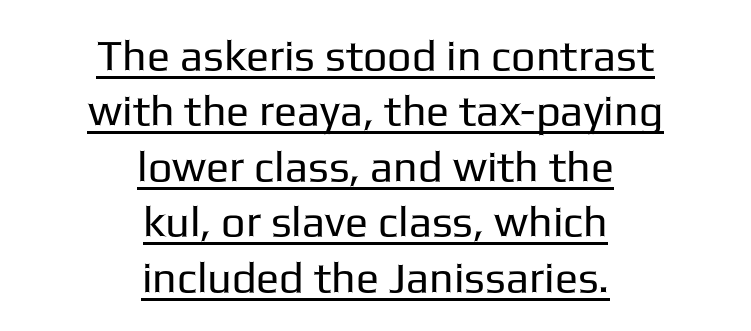
{"serif": "no", "italic": "no", "bold": "no", "weight": "regular", "width": "normal", "stroke_contrast": "low", "x_height": "medium", "monospaced": "no", "underline": "yes", "align": "center", "line_spacing": "normal", "line_spacing_ratio": 1.29, "letter_spacing": "normal", "letter_spacing_em": 0.0, "glyph_px": 43}
